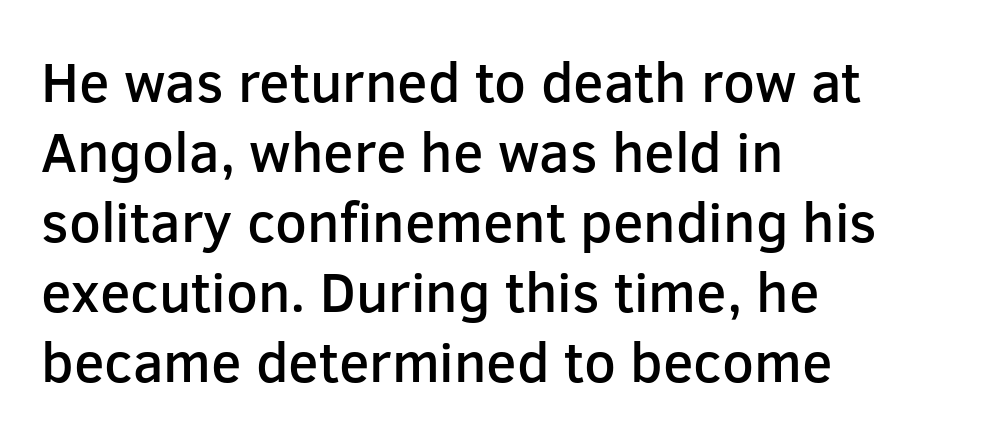
The image shows 56 px semibold sans-serif type, upright; set left-aligned, normal line spacing (1.25x), normal letter spacing, not underlined; low stroke contrast and a medium x-height.
